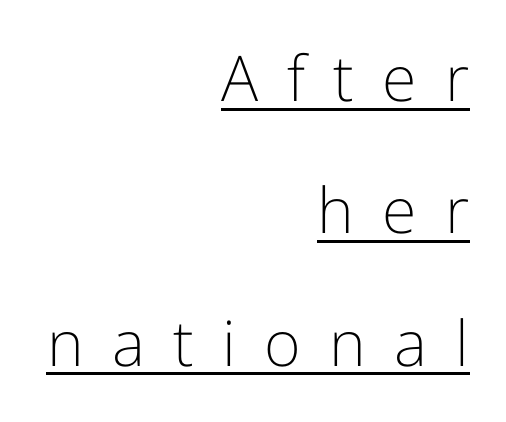
The image shows 63 px light sans-serif type, upright; set right-aligned, loose line spacing (2.1x), unusually wide letter spacing (+0.45 em), underlined; low stroke contrast and a medium x-height.
